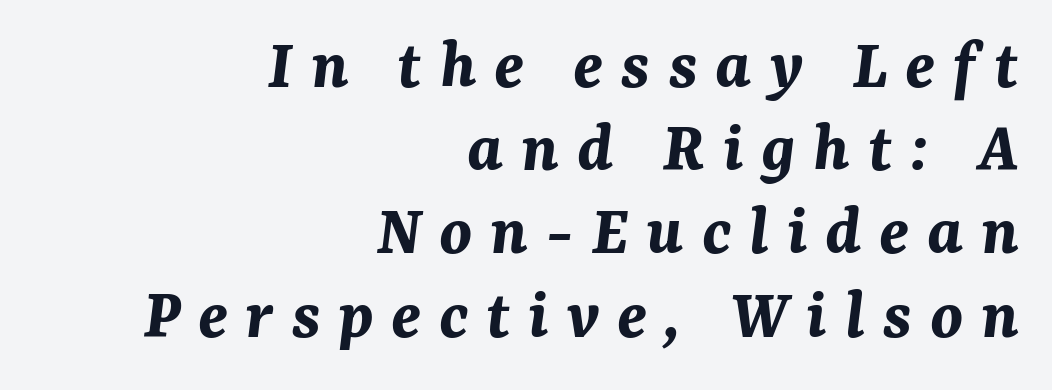
Q: Is the text bold? A: Yes.
Q: Is the text italic (slanted)? A: Yes, it leans right by about 7 degrees.
Q: Is the text underlined? A: No.
Q: How is the paragraph aligned? A: Right-aligned.
Q: Is the spacing between letters normal or unusually wide? A: Unusually wide.
Q: Is the spacing between lines tight, normal or loose? A: Tight.
Q: Width (condensed, normal, or wide)? A: Normal.
Q: Stroke contrast? A: Medium.
Q: x-height? A: Medium.
Q: Monospaced? A: No.
